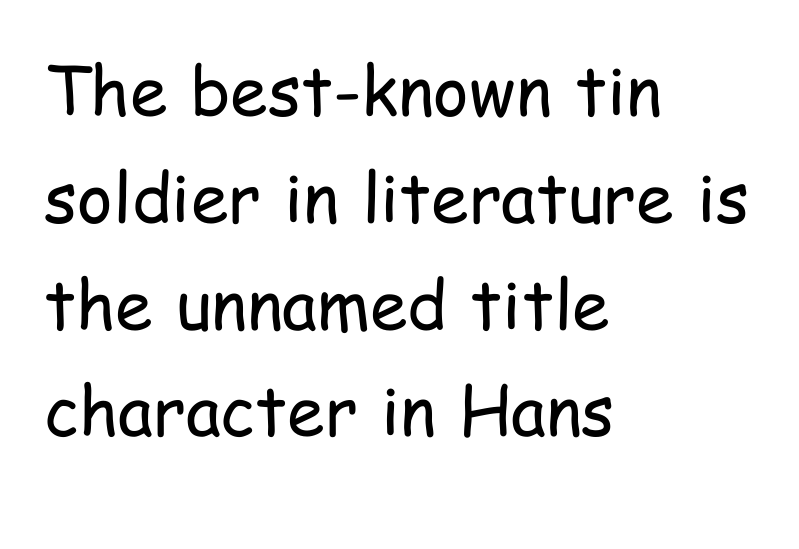
{"serif": "no", "italic": "no", "bold": "no", "weight": "regular", "width": "condensed", "stroke_contrast": "low", "x_height": "medium", "monospaced": "no", "underline": "no", "align": "left", "line_spacing": "normal", "line_spacing_ratio": 1.57, "letter_spacing": "normal", "letter_spacing_em": 0.0, "glyph_px": 68}
